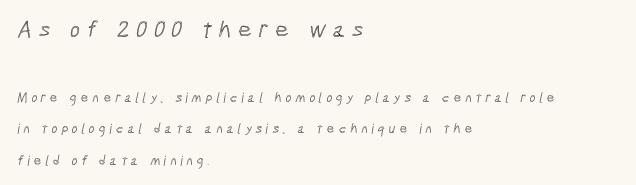
Typeset ragged right — the left edge is the straight one. These lines stand farther apart than default settings would place them. The face used here appears at its bigger size in the upper chunk. The horizontal fit of the characters is loose and conspicuously gappy. Descenders hang freely into open space.
